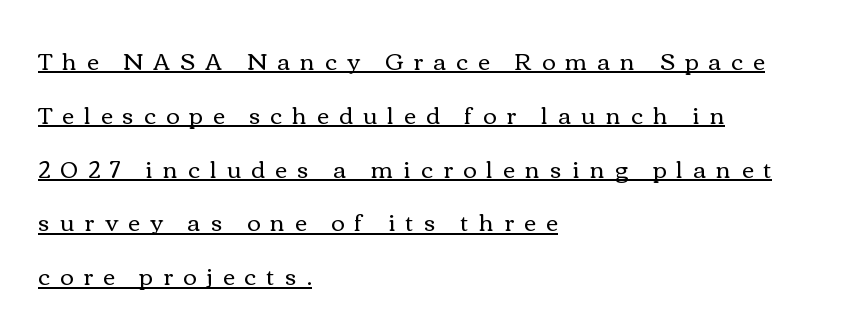
Q: Is the text bold? A: No.
Q: Is the text italic (slanted)? A: No, it is upright.
Q: Is the text underlined? A: Yes.
Q: How is the paragraph aligned? A: Left-aligned.
Q: Is the spacing between letters normal or unusually wide? A: Unusually wide.
Q: Is the spacing between lines tight, normal or loose? A: Loose.
